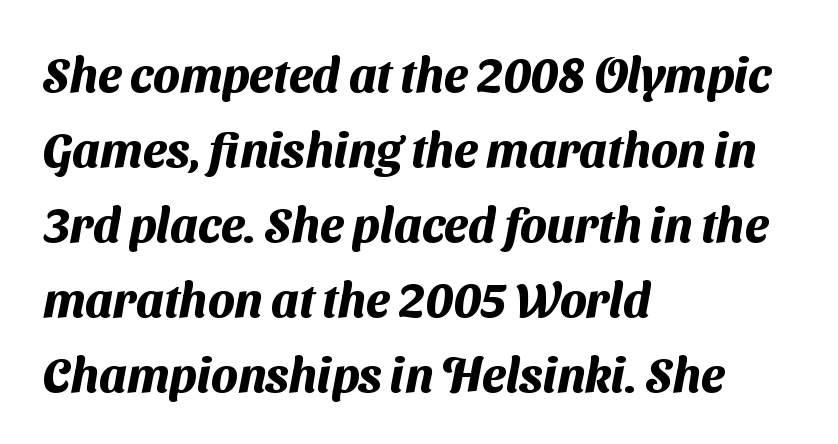
The image shows 48 px heavy sans-serif type; set left-aligned, normal line spacing (1.56x), normal letter spacing, not underlined; medium stroke contrast and a medium x-height.
